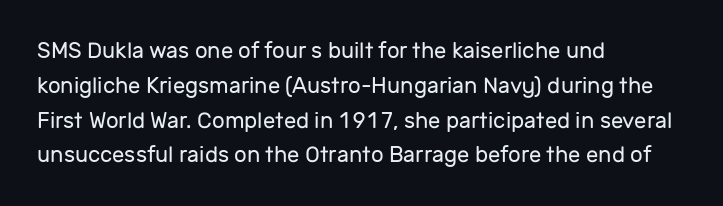
All the whitespace from short lines collects on the right. No extra tracking has been applied to these lines. Characters remain perfectly vertical along every line. The space beneath each line is pristine and unruled. Vertical stems look standard width or narrower in stroke.
